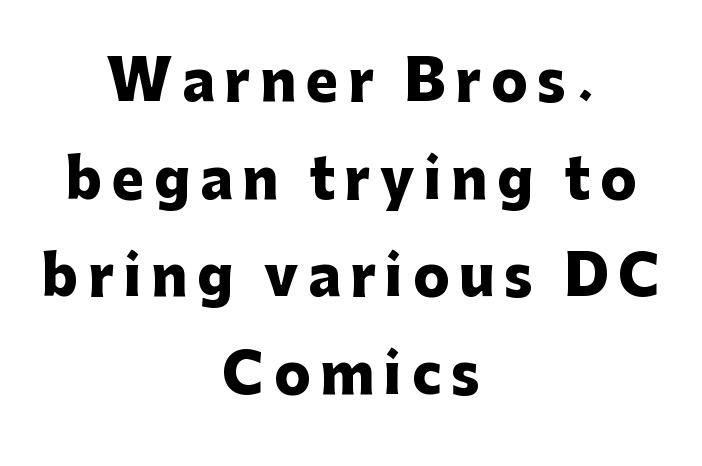
{"serif": "no", "italic": "no", "bold": "yes", "weight": "heavy", "width": "normal", "stroke_contrast": "low", "x_height": "medium", "monospaced": "no", "underline": "no", "align": "center", "line_spacing_ratio": 1.81, "glyph_px": 54}
